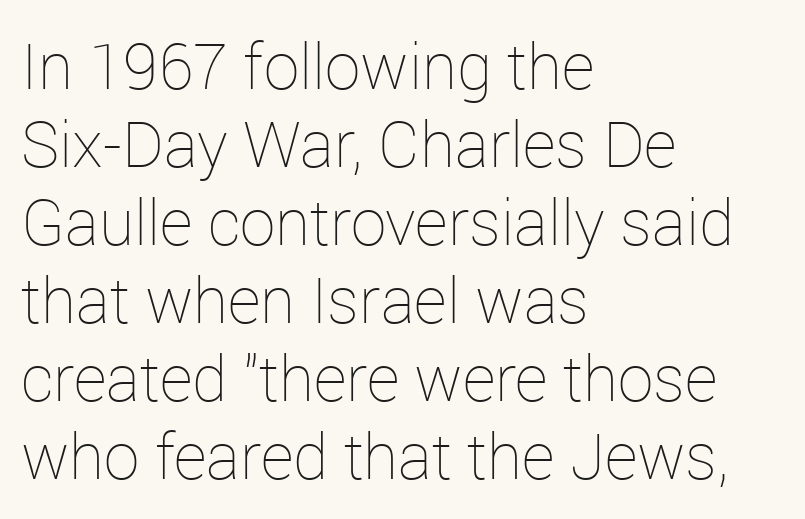
Q: Is the text bold? A: No.
Q: Is the text italic (slanted)? A: No, it is upright.
Q: Is the text underlined? A: No.
Q: How is the paragraph aligned? A: Left-aligned.
Q: Is the spacing between letters normal or unusually wide? A: Normal.
Q: Width (condensed, normal, or wide)? A: Normal.
Q: Stroke contrast? A: Low.
Q: x-height? A: Medium.
Q: Monospaced? A: No.
